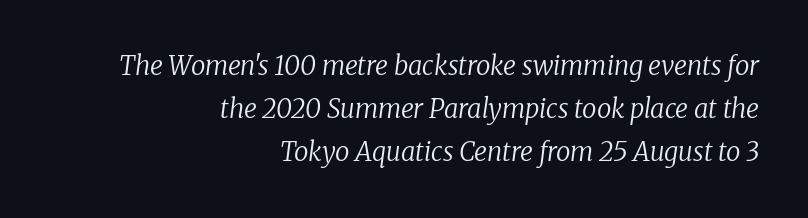
{"italic": "yes", "lean": "right", "slant_degrees": 8, "bold": "no", "underline": "no", "align": "right", "line_spacing": "normal", "line_spacing_ratio": 1.65, "letter_spacing": "normal", "letter_spacing_em": 0.0, "glyph_px": 26}
